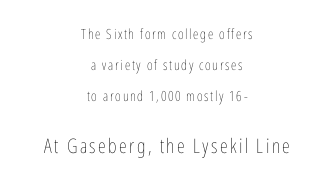
Visually the block forms a symmetrical silhouette, jagged on both flanks. Is the lower block the larger one? Yes — the lower block carries the bigger type. No italicization has been applied; the sample stays upright. Students, observe: this is what heavily led, spacious text looks like.
